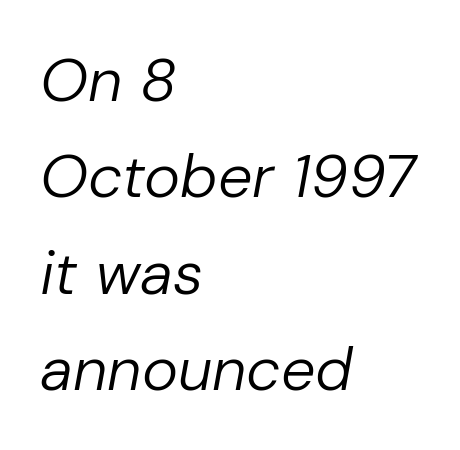
A typesetter would call this proportional, since set widths differ per character. A quiet, ordinary-to-light weight characterises the typeface. A student would call this left alignment; a typographer would say flush left, rag right. Words float on clear page, feet unadorned. Summary of vertical rhythm: regular, with standard interline spacing. Italic? Definitely — the glyphs are oblique.
